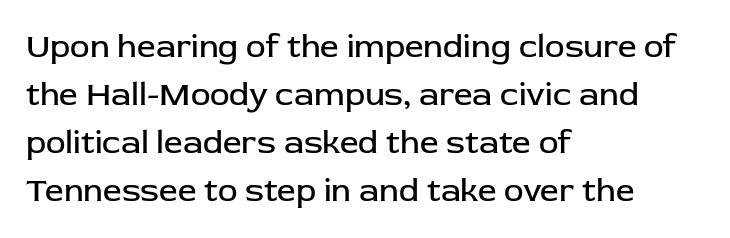
Q: Is the text bold? A: No.
Q: Is the text italic (slanted)? A: No, it is upright.
Q: Is the typeface a serif or a sans-serif typeface? A: Sans-serif.
Q: Is the text underlined? A: No.
Q: How is the paragraph aligned? A: Left-aligned.
Q: Is the spacing between letters normal or unusually wide? A: Normal.
Q: Is the spacing between lines tight, normal or loose? A: Normal.
Q: Width (condensed, normal, or wide)? A: Normal.
Q: Stroke contrast? A: Low.
Q: x-height? A: Medium.
Q: Monospaced? A: No.
